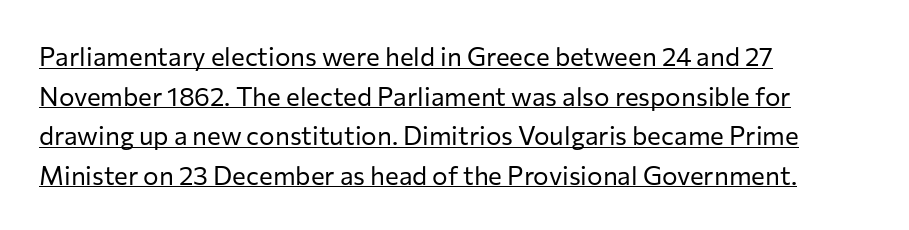
{"italic": "no", "bold": "no", "underline": "yes", "align": "left", "line_spacing": "normal", "line_spacing_ratio": 1.52, "letter_spacing": "normal", "letter_spacing_em": 0.0, "glyph_px": 26}
